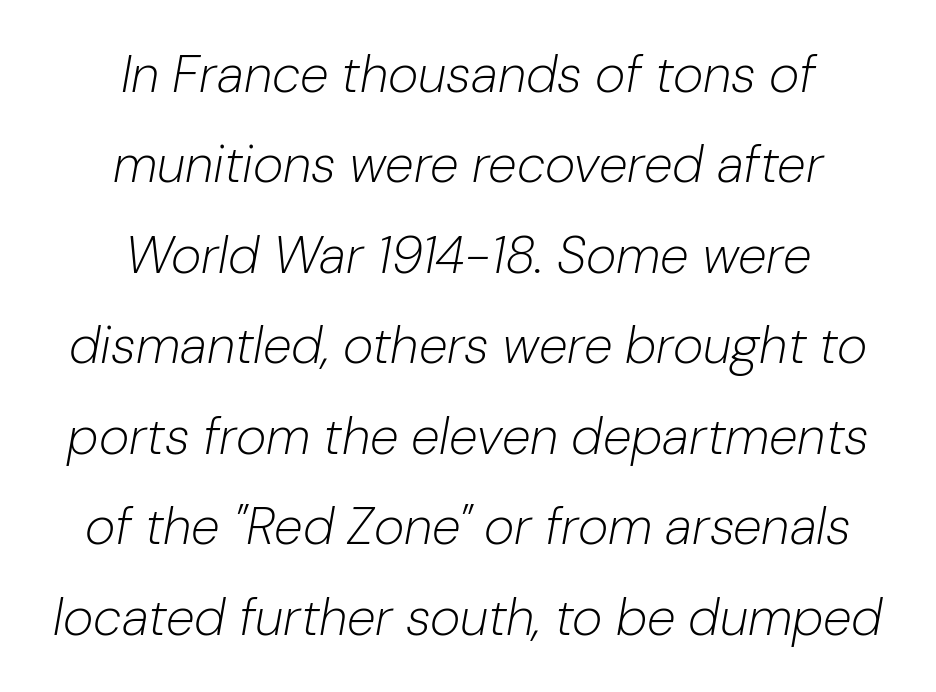
{"italic": "yes", "lean": "right", "slant_degrees": 10, "bold": "no", "weight": "light", "width": "normal", "stroke_contrast": "low", "x_height": "medium", "monospaced": "no", "underline": "no", "align": "center", "line_spacing_ratio": 1.74, "letter_spacing": "normal", "letter_spacing_em": 0.0, "glyph_px": 52}
